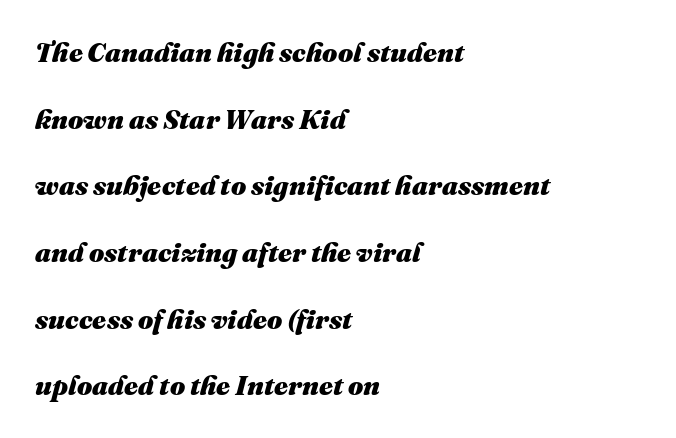
Q: Is the text bold? A: Yes.
Q: Is the text italic (slanted)? A: Yes, it leans right by about 16 degrees.
Q: Is the text underlined? A: No.
Q: How is the paragraph aligned? A: Left-aligned.
Q: Is the spacing between letters normal or unusually wide? A: Normal.
Q: Is the spacing between lines tight, normal or loose? A: Loose.
